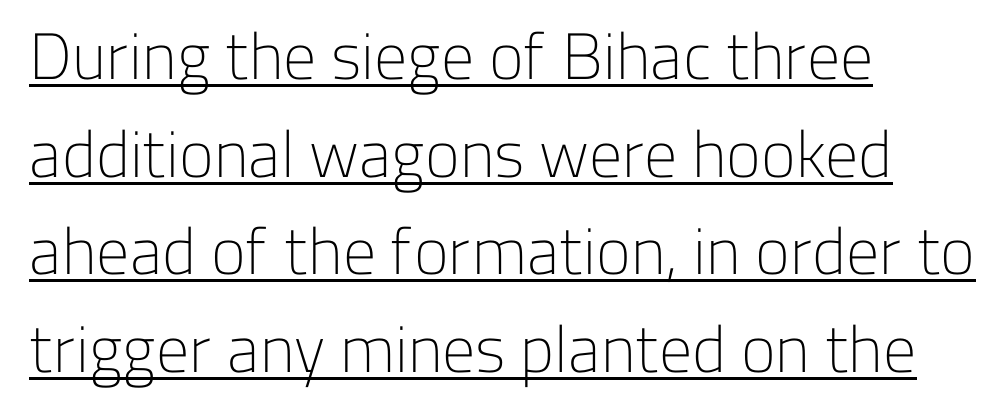
All the whitespace from short lines collects on the right. Spacing verdict: proportional, widths tailored to each character. Spacing between characters is what you'd get straight out of the box. Heaviness? Minimal to ordinary, like unemphasized prose.
